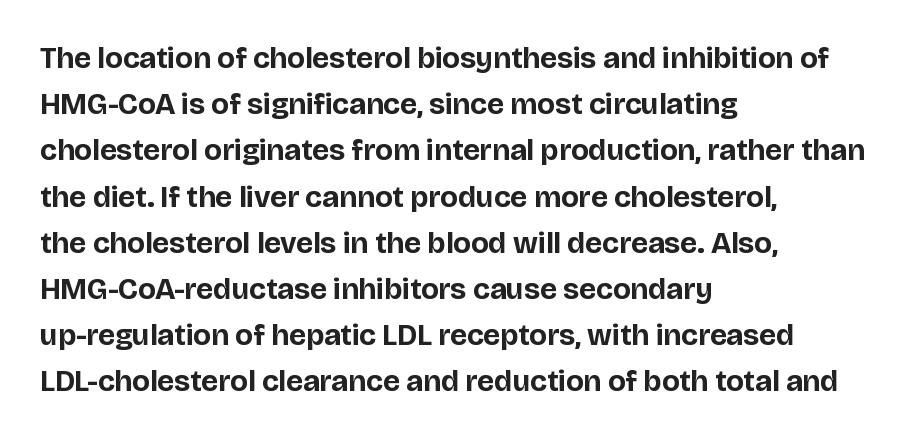
The image shows 30 px bold sans-serif type, upright; set left-aligned, normal line spacing (1.54x), normal letter spacing, not underlined; low stroke contrast and a large x-height.
